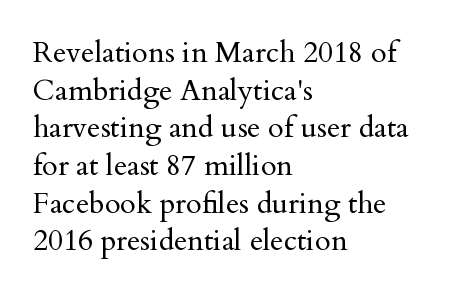
Students, note that the glyphs here touch the page at normal intervals. Yep, those are serifs on the letters. The passage shown is typed in a proportional face where columns would drift. The typeface has the unassuming heft of standard copy or less.
